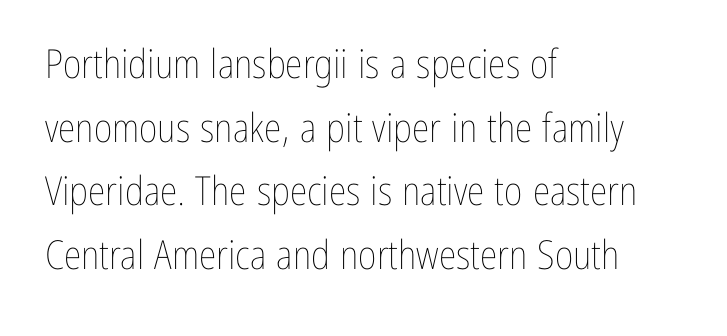
Q: Is the text bold? A: No.
Q: Is the text italic (slanted)? A: No, it is upright.
Q: Is the text underlined? A: No.
Q: How is the paragraph aligned? A: Left-aligned.
Q: Is the spacing between letters normal or unusually wide? A: Normal.
Q: Is the spacing between lines tight, normal or loose? A: Normal.
Q: Width (condensed, normal, or wide)? A: Condensed.
Q: Stroke contrast? A: Low.
Q: x-height? A: Medium.
Q: Monospaced? A: No.
